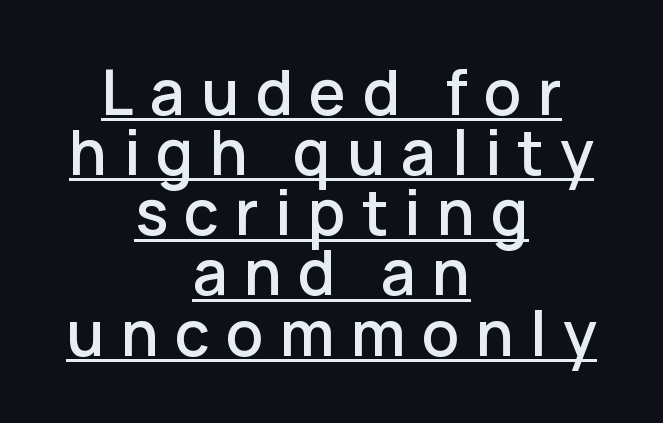
The image shows 62 px sans-serif type, upright; set centered, tight line spacing (0.97x), unusually wide letter spacing (+0.26 em), underlined; low stroke contrast and a medium x-height.
